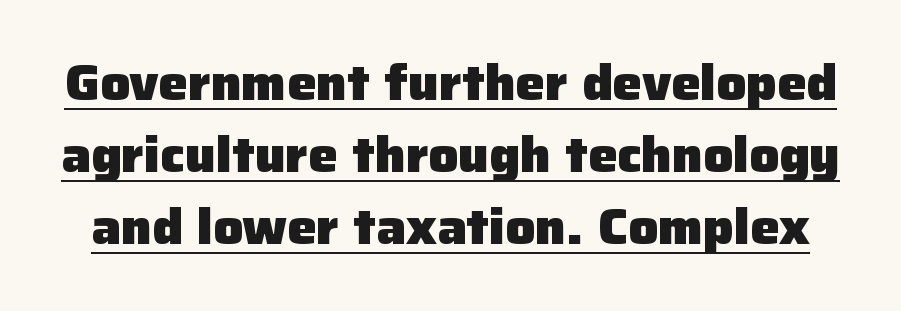
The image shows 49 px heavy sans-serif type, upright; set normal line spacing (1.47x), normal letter spacing, underlined; low stroke contrast and a medium x-height.
